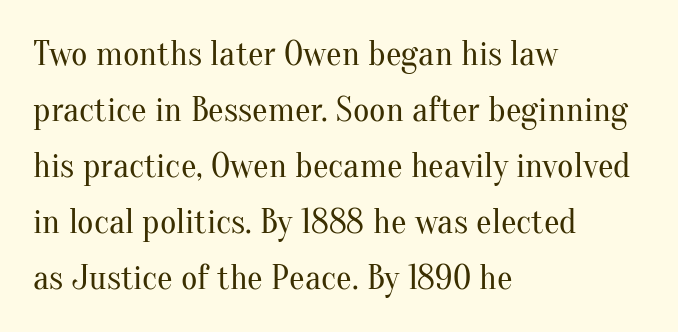
{"serif": "yes", "italic": "no", "bold": "no", "weight": "regular", "width": "normal", "stroke_contrast": "medium", "x_height": "small", "monospaced": "no", "underline": "no", "align": "left", "line_spacing": "normal", "line_spacing_ratio": 1.6, "letter_spacing": "normal", "letter_spacing_em": 0.0, "glyph_px": 35}
